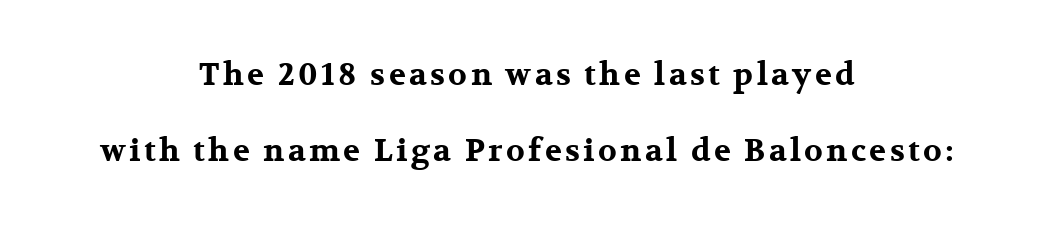
Q: Is the text bold? A: Yes.
Q: Is the text italic (slanted)? A: No, it is upright.
Q: Is the typeface a serif or a sans-serif typeface? A: Serif.
Q: Is the text underlined? A: No.
Q: How is the paragraph aligned? A: Centered.
Q: Is the spacing between lines tight, normal or loose? A: Loose.
Q: Width (condensed, normal, or wide)? A: Wide.
Q: Stroke contrast? A: Medium.
Q: x-height? A: Medium.
Q: Monospaced? A: No.
